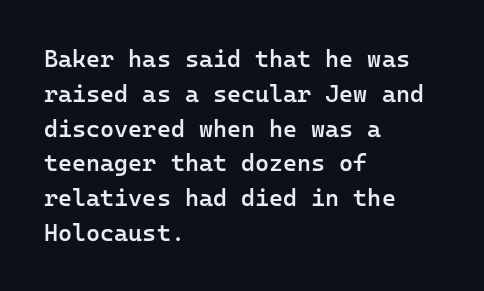
Notice how descenders clear the ascenders below comfortably — that's standard leading. It's the straight-up-and-down kind of type. Horizontally, the lines are justified to the leading edge only. Is the letter spacing exaggerated? No — it looks like the ordinary default. Semibold letterforms, between regular and bold.
